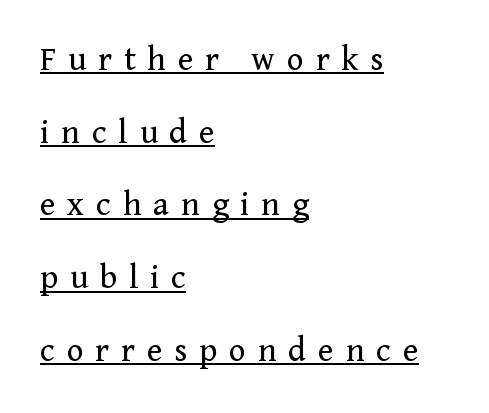
Q: Is the text bold? A: No.
Q: Is the text italic (slanted)? A: No, it is upright.
Q: Is the typeface a serif or a sans-serif typeface? A: Serif.
Q: Is the text underlined? A: Yes.
Q: How is the paragraph aligned? A: Left-aligned.
Q: Is the spacing between letters normal or unusually wide? A: Unusually wide.
Q: Is the spacing between lines tight, normal or loose? A: Loose.
Q: Width (condensed, normal, or wide)? A: Normal.
Q: Stroke contrast? A: Medium.
Q: x-height? A: Medium.
Q: Monospaced? A: No.
